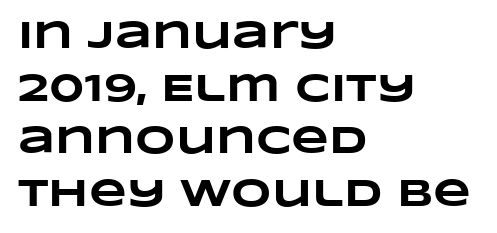
{"bold": "yes", "weight": "heavy", "width": "wide", "stroke_contrast": "low", "x_height": "large", "monospaced": "no", "underline": "no", "align": "left", "line_spacing": "normal", "line_spacing_ratio": 1.35, "letter_spacing": "normal", "letter_spacing_em": 0.0, "glyph_px": 39}
